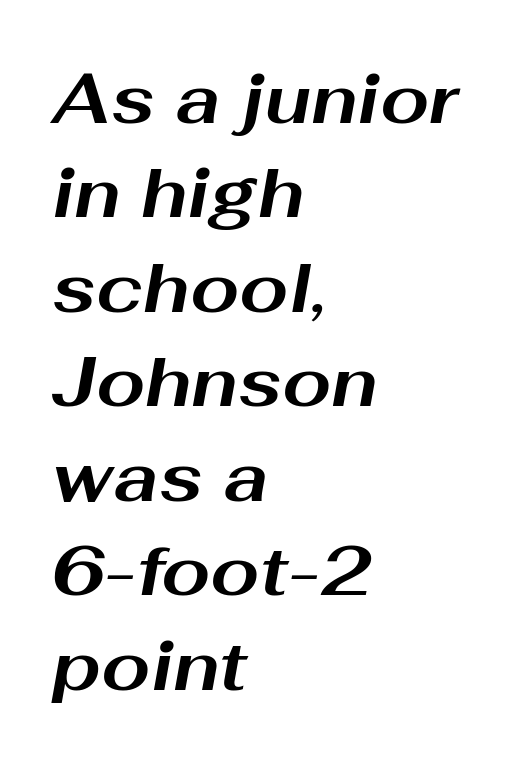
The image shows 70 px bold, wide type, italic (leaning right); set left-aligned, normal line spacing (1.35x), normal letter spacing, not underlined; medium stroke contrast and a medium x-height.
